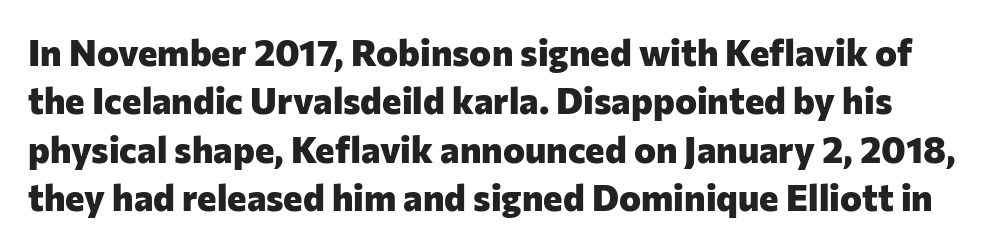
Q: Is the text bold? A: Yes.
Q: Is the text italic (slanted)? A: No, it is upright.
Q: Is the typeface a serif or a sans-serif typeface? A: Sans-serif.
Q: Is the text underlined? A: No.
Q: Is the spacing between letters normal or unusually wide? A: Normal.
Q: Is the spacing between lines tight, normal or loose? A: Normal.
Q: Width (condensed, normal, or wide)? A: Normal.
Q: Stroke contrast? A: Low.
Q: x-height? A: Medium.
Q: Monospaced? A: No.
